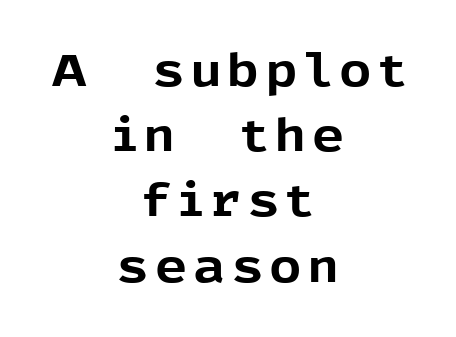
Q: Is the text bold? A: Yes.
Q: Is the text italic (slanted)? A: No, it is upright.
Q: Is the typeface a serif or a sans-serif typeface? A: Sans-serif.
Q: Is the text underlined? A: No.
Q: How is the paragraph aligned? A: Centered.
Q: Is the spacing between lines tight, normal or loose? A: Normal.
Q: Width (condensed, normal, or wide)? A: Normal.
Q: x-height? A: Medium.
Q: Monospaced? A: No.
